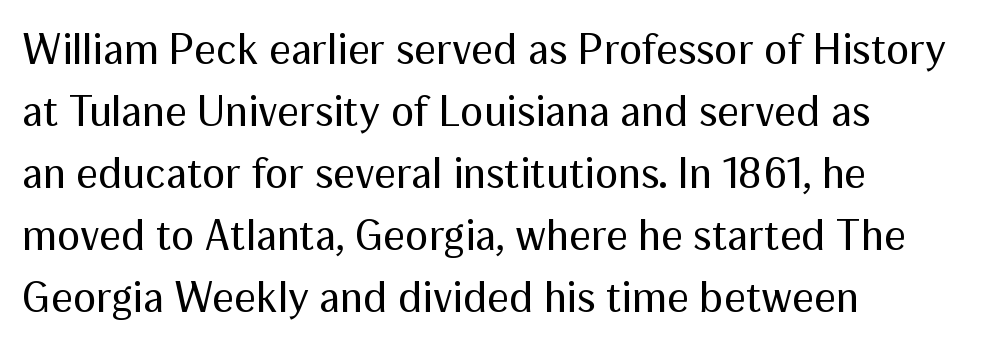
The image shows 43 px regular-weight sans-serif type, upright; set left-aligned, normal line spacing (1.44x), normal letter spacing, not underlined; medium stroke contrast and a medium x-height.
